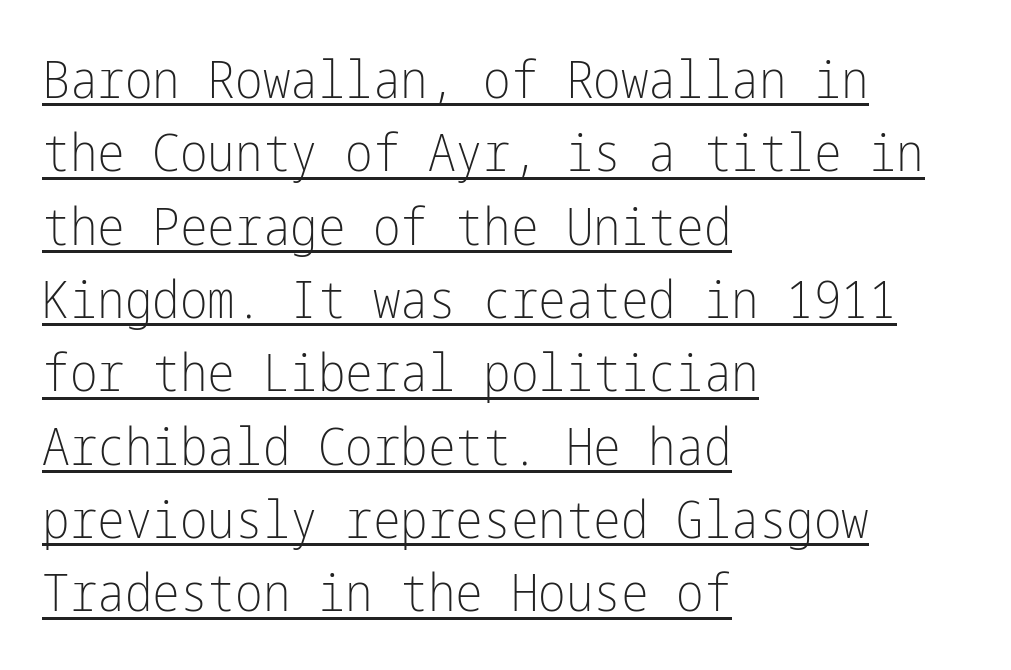
The image shows 52 px light, condensed sans-serif type, upright; set left-aligned, normal line spacing (1.41x), normal letter spacing, underlined; low stroke contrast and a medium x-height.
